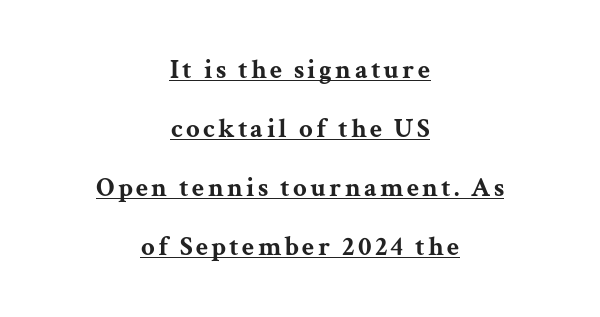
Q: Is the text bold? A: Yes.
Q: Is the text italic (slanted)? A: No, it is upright.
Q: Is the text underlined? A: Yes.
Q: How is the paragraph aligned? A: Centered.
Q: Is the spacing between lines tight, normal or loose? A: Loose.
